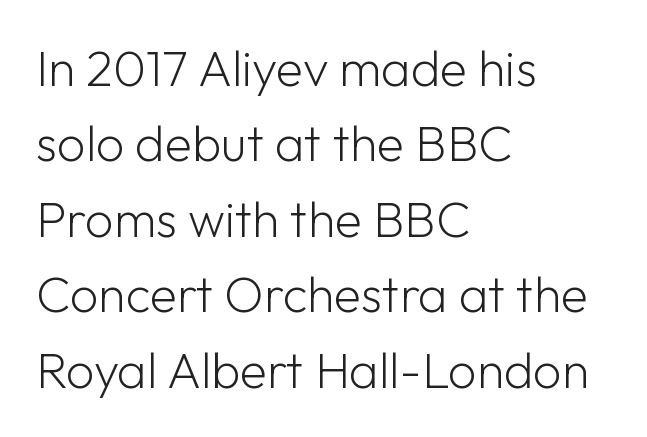
Q: Is the text bold? A: No.
Q: Is the text italic (slanted)? A: No, it is upright.
Q: Is the typeface a serif or a sans-serif typeface? A: Sans-serif.
Q: Is the text underlined? A: No.
Q: How is the paragraph aligned? A: Left-aligned.
Q: Is the spacing between letters normal or unusually wide? A: Normal.
Q: Is the spacing between lines tight, normal or loose? A: Normal.
Q: Width (condensed, normal, or wide)? A: Normal.
Q: Stroke contrast? A: Low.
Q: x-height? A: Medium.
Q: Monospaced? A: No.
